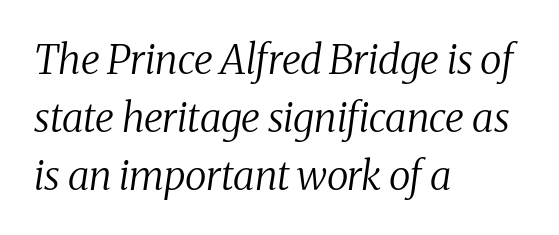
{"serif": "yes", "italic": "yes", "lean": "right", "slant_degrees": 8, "bold": "no", "weight": "regular", "width": "normal", "stroke_contrast": "medium", "x_height": "medium", "monospaced": "no", "underline": "no", "align": "left", "line_spacing": "normal", "line_spacing_ratio": 1.45, "letter_spacing": "normal", "letter_spacing_em": 0.0, "glyph_px": 40}
